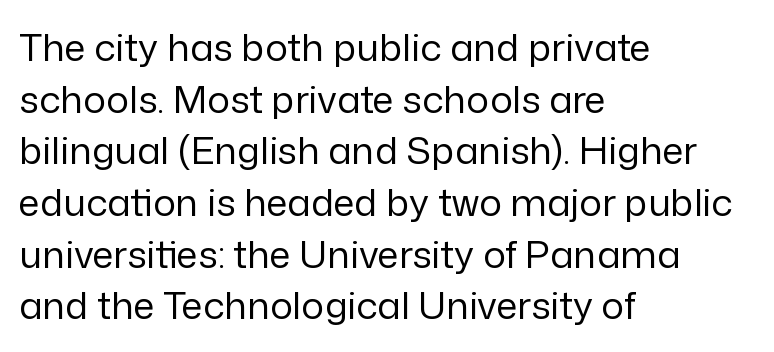
Q: Is the text bold? A: No.
Q: Is the text italic (slanted)? A: No, it is upright.
Q: Is the typeface a serif or a sans-serif typeface? A: Sans-serif.
Q: Is the text underlined? A: No.
Q: How is the paragraph aligned? A: Left-aligned.
Q: Is the spacing between letters normal or unusually wide? A: Normal.
Q: Is the spacing between lines tight, normal or loose? A: Normal.
Q: Width (condensed, normal, or wide)? A: Normal.
Q: Stroke contrast? A: Low.
Q: x-height? A: Medium.
Q: Monospaced? A: No.
